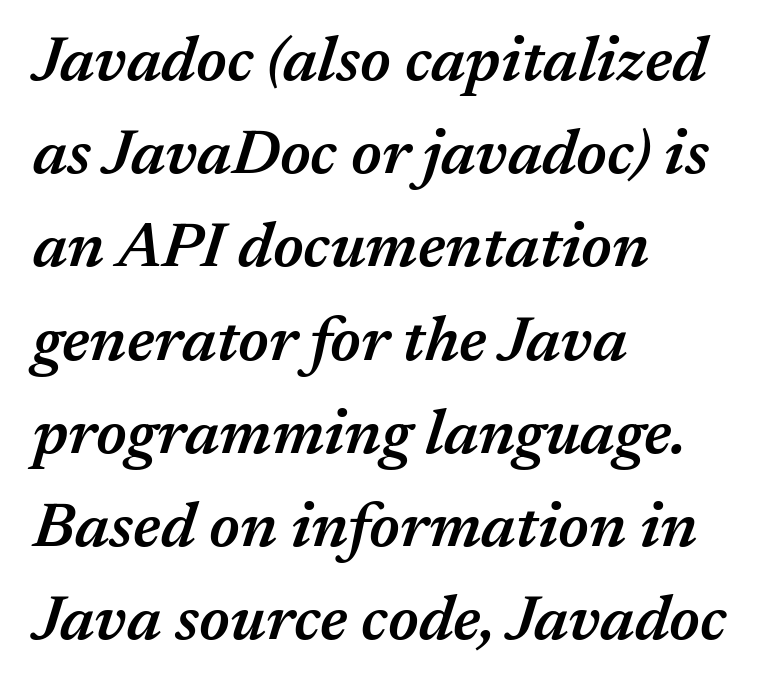
{"italic": "yes", "lean": "right", "slant_degrees": 17, "bold": "semi", "weight": "semibold", "width": "normal", "stroke_contrast": "medium", "x_height": "medium", "monospaced": "no", "underline": "no", "align": "left", "line_spacing": "normal", "line_spacing_ratio": 1.48, "letter_spacing": "normal", "letter_spacing_em": 0.0, "glyph_px": 63}
